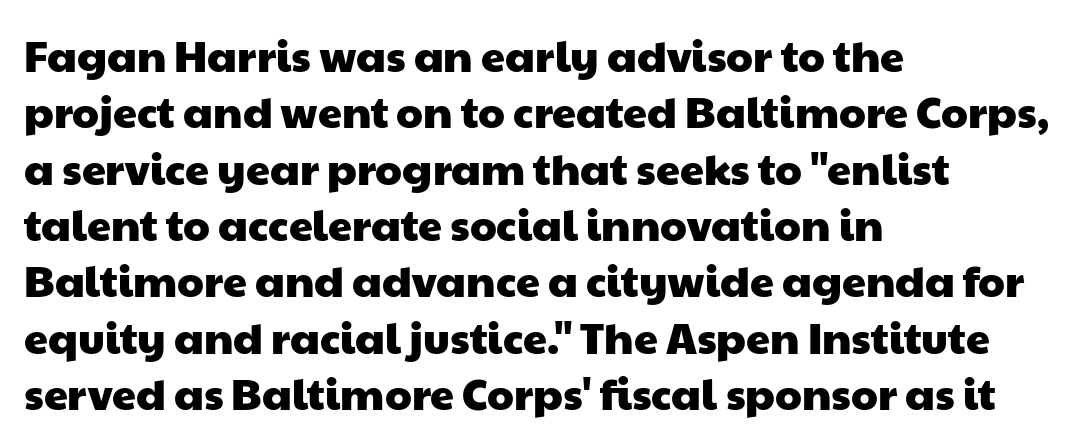
Q: Is the typeface a serif or a sans-serif typeface? A: Sans-serif.
Q: Is the text underlined? A: No.
Q: How is the paragraph aligned? A: Left-aligned.
Q: Is the spacing between letters normal or unusually wide? A: Normal.
Q: Is the spacing between lines tight, normal or loose? A: Normal.
Q: Width (condensed, normal, or wide)? A: Wide.
Q: Stroke contrast? A: Low.
Q: x-height? A: Medium.
Q: Monospaced? A: No.
